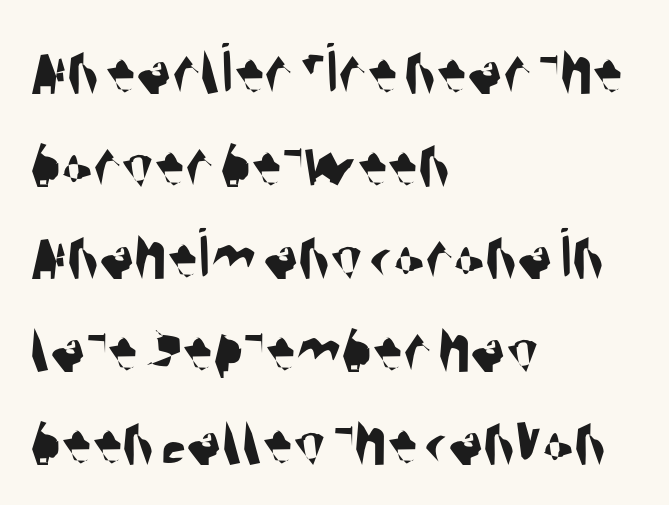
If you measured baseline to baseline, you'd find a middling distance. A typesetter would label this face a sans. All the whitespace from short lines collects on the right. Is this a fixed-width face? No — the glyphs have proportional, varying widths. No extra tracking has been applied to these lines.
